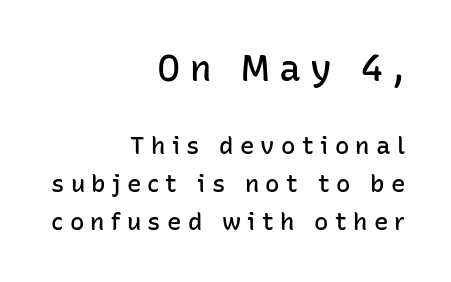
The face used here is a semibold: visibly heavier than regular, lighter than bold. The rendering shows plain stroke endings on the letterforms — a sans-serif design. Do the letters lean? They stand straight. Each letter keeps its own natural width here, so spacing adapts to shape. Which margin do the lines hug? The right one — the left edge is uneven.
